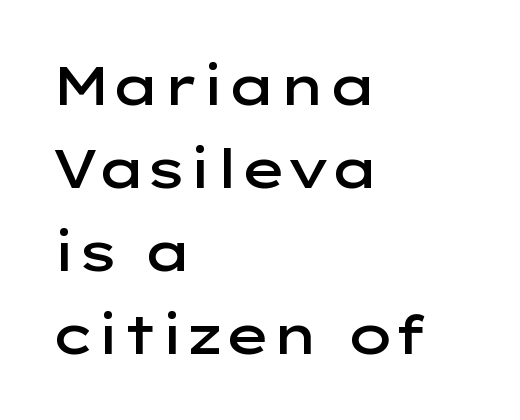
The image shows 54 px semibold, wide sans-serif type, upright; set left-aligned, normal line spacing (1.54x), normal letter spacing, not underlined; low stroke contrast and a medium x-height.
